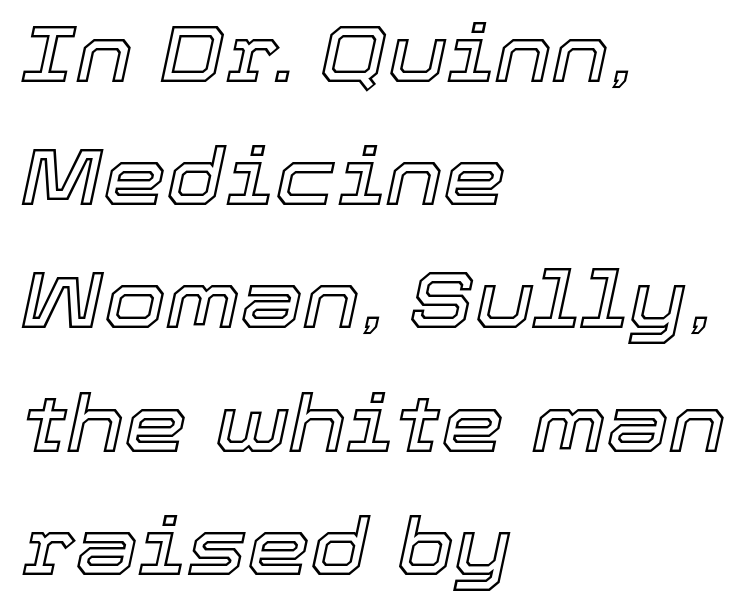
{"italic": "yes", "lean": "right", "slant_degrees": 12, "width": "normal", "x_height": "medium", "monospaced": "no", "underline": "no", "align": "left", "line_spacing": "normal", "line_spacing_ratio": 1.54, "letter_spacing": "normal", "letter_spacing_em": 0.0, "glyph_px": 80}
